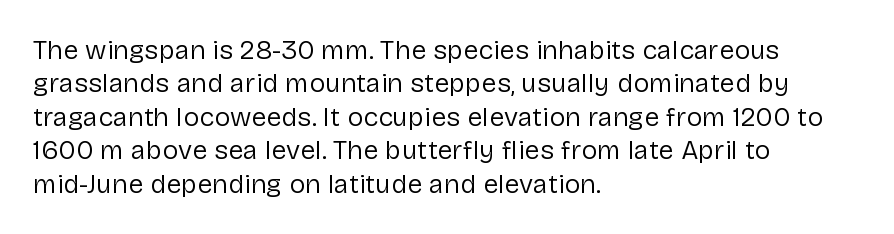
No letter is thick-stroked: the sample isn't bold. This rendering leaves character spacing at its baseline value. A bare baseline throughout the passage. Line beginnings align vertically; line endings do not. This sample uses an upright cut, with every glyph sitting square on the baseline.
